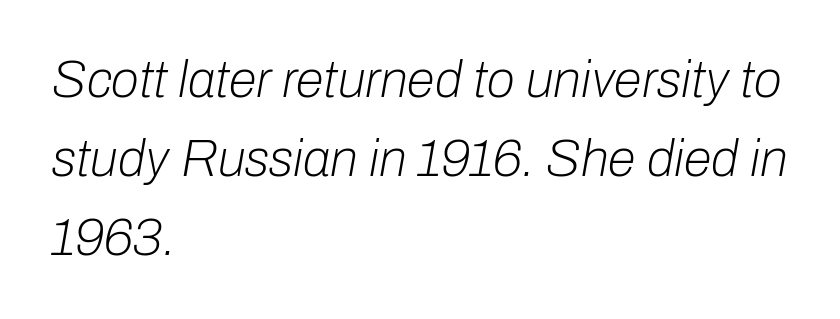
The image shows 51 px light type, italic (leaning right); set left-aligned, normal line spacing (1.55x), normal letter spacing, not underlined; low stroke contrast and a medium x-height.
